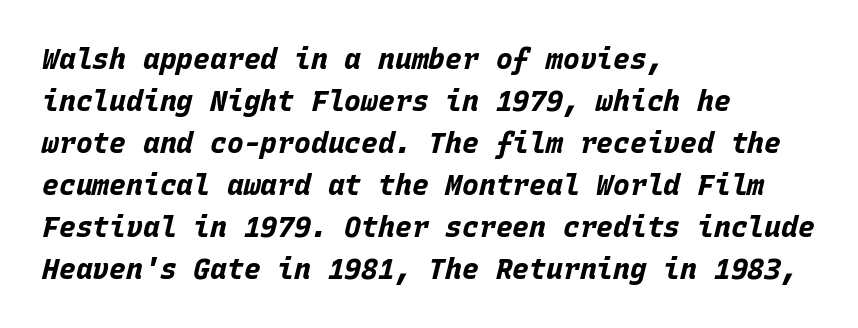
{"italic": "yes", "lean": "right", "slant_degrees": 15, "bold": "yes", "weight": "bold", "width": "normal", "stroke_contrast": "low", "x_height": "large", "monospaced": "yes", "underline": "no", "align": "left", "line_spacing": "normal", "line_spacing_ratio": 1.5, "letter_spacing": "normal", "letter_spacing_em": 0.0, "glyph_px": 28}
